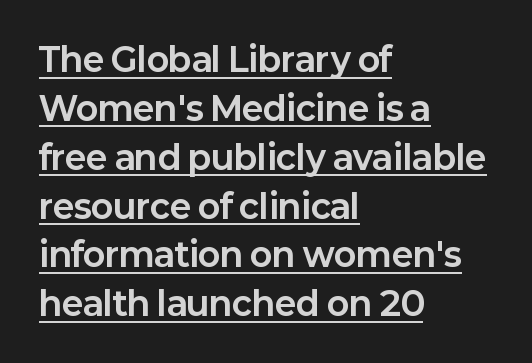
Q: Is the text bold? A: Yes.
Q: Is the text italic (slanted)? A: No, it is upright.
Q: Is the typeface a serif or a sans-serif typeface? A: Sans-serif.
Q: Is the text underlined? A: Yes.
Q: How is the paragraph aligned? A: Left-aligned.
Q: Is the spacing between letters normal or unusually wide? A: Normal.
Q: Is the spacing between lines tight, normal or loose? A: Normal.
Q: Width (condensed, normal, or wide)? A: Normal.
Q: Stroke contrast? A: Low.
Q: x-height? A: Medium.
Q: Monospaced? A: No.
